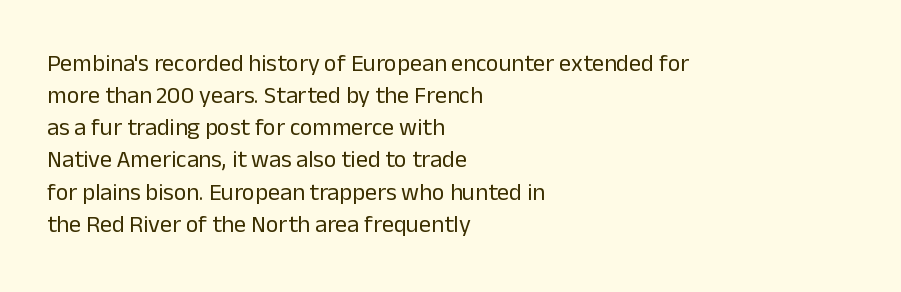
The image shows 24 px text type, upright; set left-aligned, normal line spacing (1.34x), normal letter spacing, not underlined.
